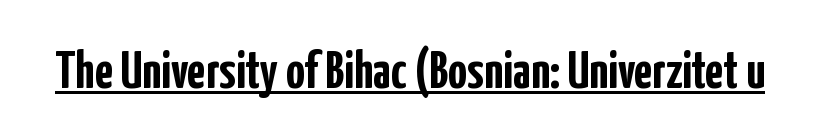
Q: Is the text bold? A: Yes.
Q: Is the text italic (slanted)? A: No, it is upright.
Q: Is the typeface a serif or a sans-serif typeface? A: Sans-serif.
Q: Is the text underlined? A: Yes.
Q: Is the spacing between letters normal or unusually wide? A: Normal.
Q: Width (condensed, normal, or wide)? A: Condensed.
Q: Stroke contrast? A: Low.
Q: x-height? A: Medium.
Q: Monospaced? A: No.
